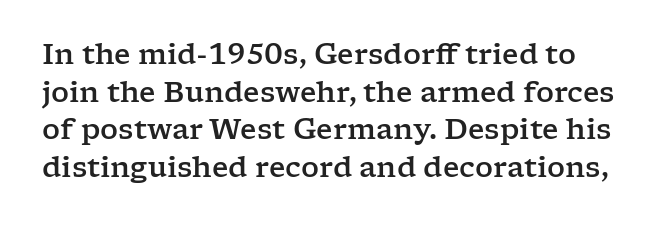
Q: Is the text italic (slanted)? A: No, it is upright.
Q: Is the typeface a serif or a sans-serif typeface? A: Serif.
Q: Is the text underlined? A: No.
Q: Is the spacing between letters normal or unusually wide? A: Normal.
Q: Is the spacing between lines tight, normal or loose? A: Normal.
Q: Width (condensed, normal, or wide)? A: Wide.
Q: Stroke contrast? A: Low.
Q: x-height? A: Medium.
Q: Monospaced? A: No.
